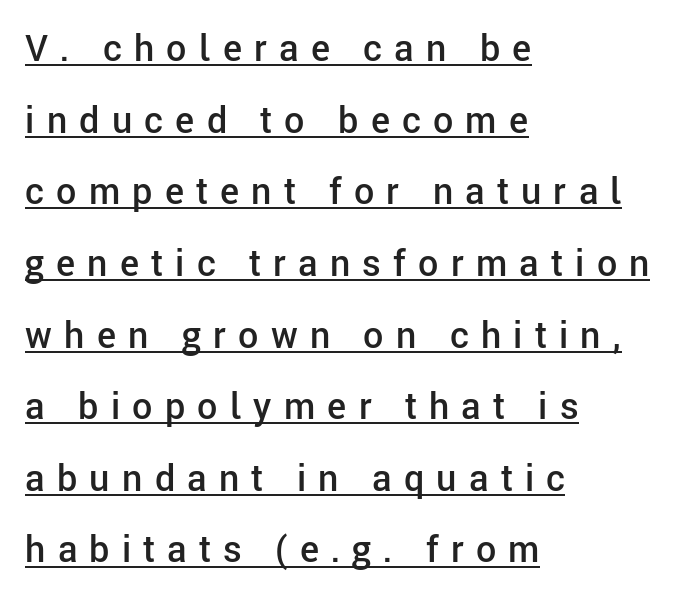
Students, note that the glyphs here are deliberately spaced far apart. Horizontally, the lines are justified to the leading edge only. Proportional: the letters do not fall into vertical columns. Every word sits above its own underline. The lines are spread far apart with generous leading. The typography opts for an upright posture over an oblique one.
